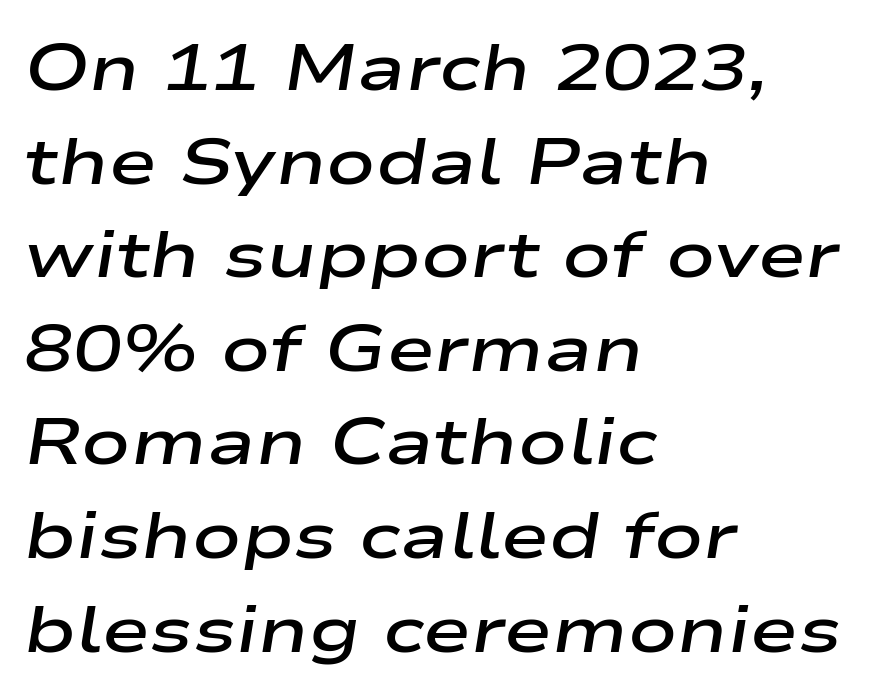
Bold? Not quite — semibold, heavier than regular but stopping short. The paragraph shown leans on its left margin. How would I describe the line gaps? Plain and ordinary. Default kerning and tracking; the words read as compact shapes. Every character sits at an angle, as italics do.
